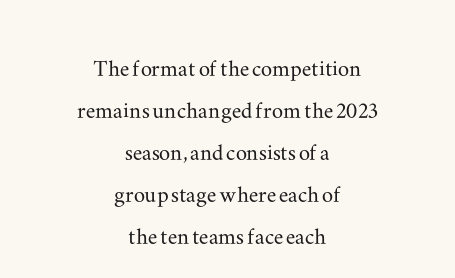
{"serif": "yes", "italic": "no", "width": "wide", "stroke_contrast": "medium", "x_height": "small", "monospaced": "no", "underline": "no", "align": "center", "line_spacing": "normal", "line_spacing_ratio": 1.5, "letter_spacing": "normal", "letter_spacing_em": 0.0, "glyph_px": 28}
